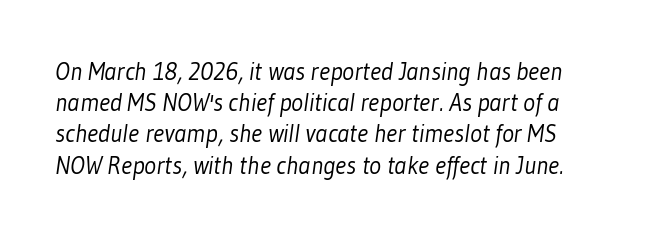
Q: Is the text bold? A: No.
Q: Is the text underlined? A: No.
Q: Is the spacing between letters normal or unusually wide? A: Normal.
Q: Is the spacing between lines tight, normal or loose? A: Normal.
